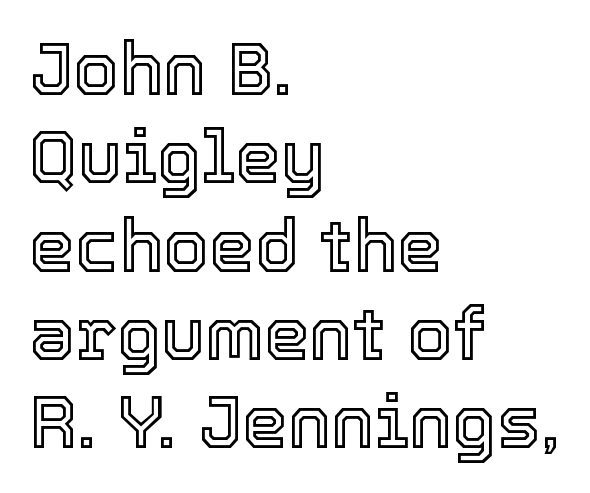
The image shows 73 px text type, upright; set left-aligned, line spacing 1.21x, normal letter spacing, not underlined; a medium x-height.
